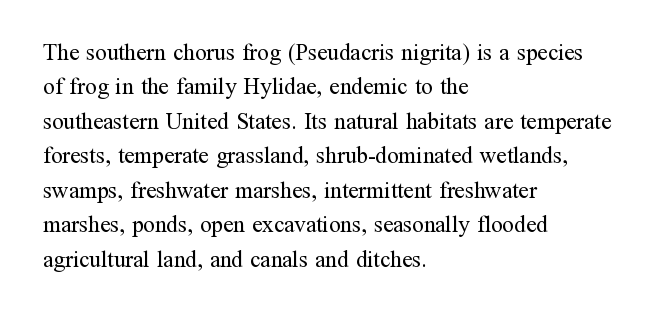
{"italic": "no", "bold": "no", "underline": "no", "align": "left", "line_spacing": "normal", "line_spacing_ratio": 1.5, "letter_spacing": "normal", "letter_spacing_em": 0.0, "glyph_px": 23}
